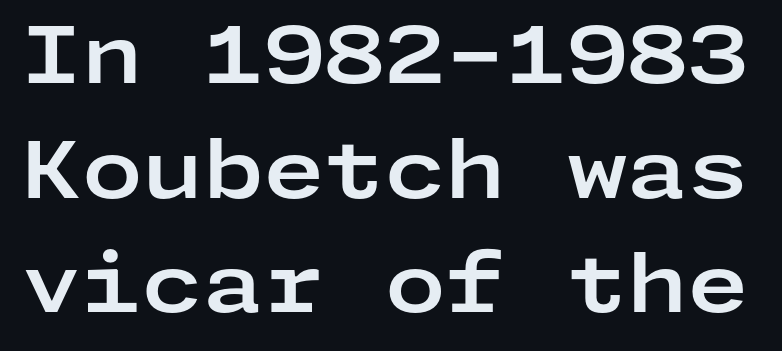
{"serif": "no", "italic": "no", "bold": "yes", "weight": "bold", "width": "wide", "stroke_contrast": "low", "x_height": "medium", "underline": "no", "line_spacing": "normal", "line_spacing_ratio": 1.47, "letter_spacing": "normal", "letter_spacing_em": 0.0, "glyph_px": 78}
